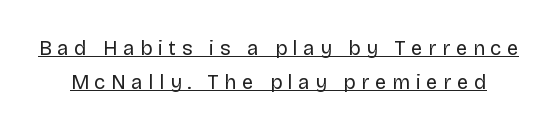
Q: Is the text bold? A: No.
Q: Is the text italic (slanted)? A: No, it is upright.
Q: Is the text underlined? A: Yes.
Q: Is the spacing between letters normal or unusually wide? A: Unusually wide.
Q: Is the spacing between lines tight, normal or loose? A: Normal.
